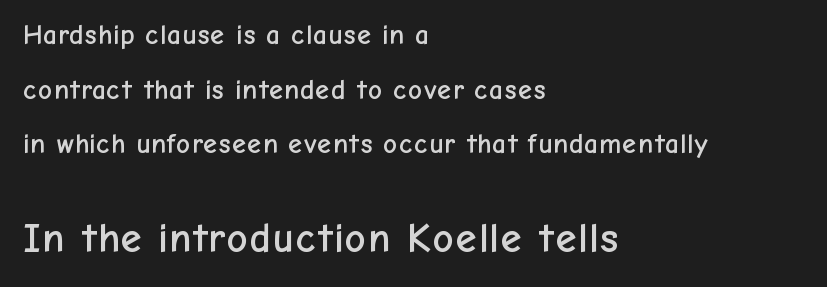
Serifs: no, the terminals of the letterforms are clean. The string is rendered with underlining switched off. The space between consecutive lines is lavish. Here the designer chose a conventional face with non-uniform glyph widths. If you squint, the bottom block still reads clearly — it's the larger of the two. Notice how the stems are strictly vertical — no italics here.
